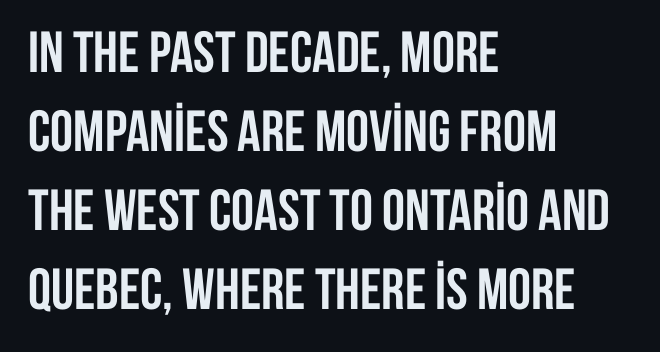
Q: Is the text bold? A: Yes.
Q: Is the text italic (slanted)? A: No, it is upright.
Q: Is the typeface a serif or a sans-serif typeface? A: Sans-serif.
Q: Is the text underlined? A: No.
Q: How is the paragraph aligned? A: Left-aligned.
Q: Is the spacing between letters normal or unusually wide? A: Normal.
Q: Is the spacing between lines tight, normal or loose? A: Normal.
Q: Width (condensed, normal, or wide)? A: Condensed.
Q: Stroke contrast? A: Low.
Q: x-height? A: Large.
Q: Monospaced? A: No.
